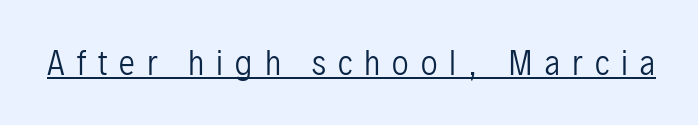
Q: Is the text bold? A: No.
Q: Is the text italic (slanted)? A: No, it is upright.
Q: Is the typeface a serif or a sans-serif typeface? A: Sans-serif.
Q: Is the text underlined? A: Yes.
Q: Is the spacing between letters normal or unusually wide? A: Unusually wide.
Q: Width (condensed, normal, or wide)? A: Condensed.
Q: Stroke contrast? A: Low.
Q: x-height? A: Medium.
Q: Monospaced? A: No.
